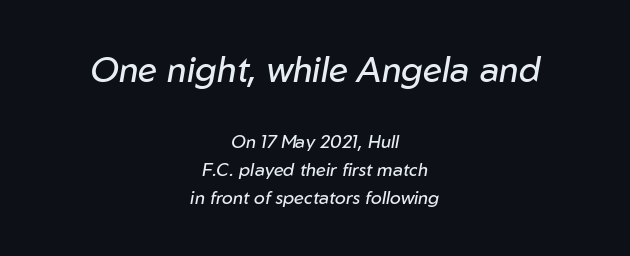
{"italic": "yes", "lean": "right", "slant_degrees": 10, "bold": "no", "weight": "regular", "width": "normal", "stroke_contrast": "low", "x_height": "medium", "monospaced": "no", "underline": "no", "align": "center", "line_spacing": "normal", "line_spacing_ratio": 1.57, "letter_spacing": "normal", "letter_spacing_em": 0.0, "larger_block": "first", "size_ratio": 1.94, "glyph_px": 35}
